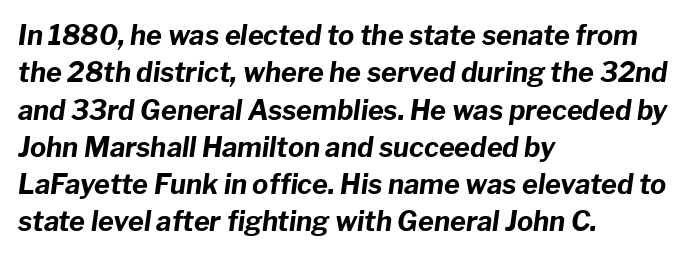
This is heavy type, rendered in bold. Spacing between characters is what you'd get straight out of the box. The foot of each line stays bare and open. The paragraph has a hard left edge and a soft right edge. Characters are canted at an angle relative to the baseline's perpendicular.
